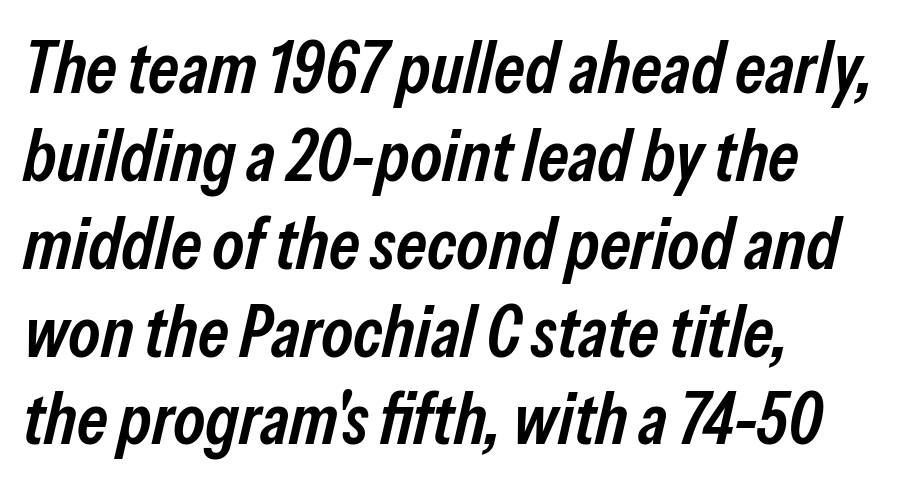
A bare baseline throughout the passage. The face used here is a semibold: visibly heavier than regular, lighter than bold. If you drew a ruler down the left edge, every line would touch it. This sample uses an oblique cut, with every glyph tilted off the vertical. Note the varied advance widths — an 'i' is clearly narrower than an 'm'. Observe the ordinary spacing: letters are neighbours, not strangers.
